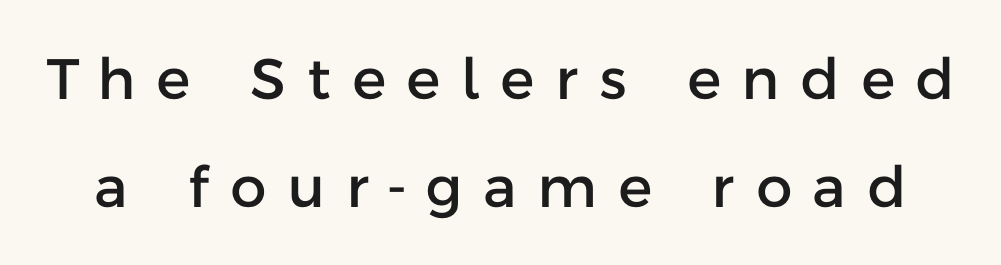
Q: Is the text italic (slanted)? A: No, it is upright.
Q: Is the typeface a serif or a sans-serif typeface? A: Sans-serif.
Q: Is the text underlined? A: No.
Q: Is the spacing between letters normal or unusually wide? A: Unusually wide.
Q: Width (condensed, normal, or wide)? A: Normal.
Q: Stroke contrast? A: Low.
Q: x-height? A: Medium.
Q: Monospaced? A: No.
